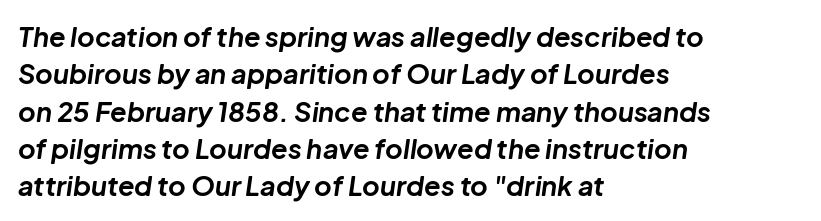
This is heavy type, rendered in bold. Spacing between characters is what you'd get straight out of the box. The foot of each line stays bare and open. The paragraph has a hard left edge and a soft right edge. Characters are canted at an angle relative to the baseline's perpendicular.
